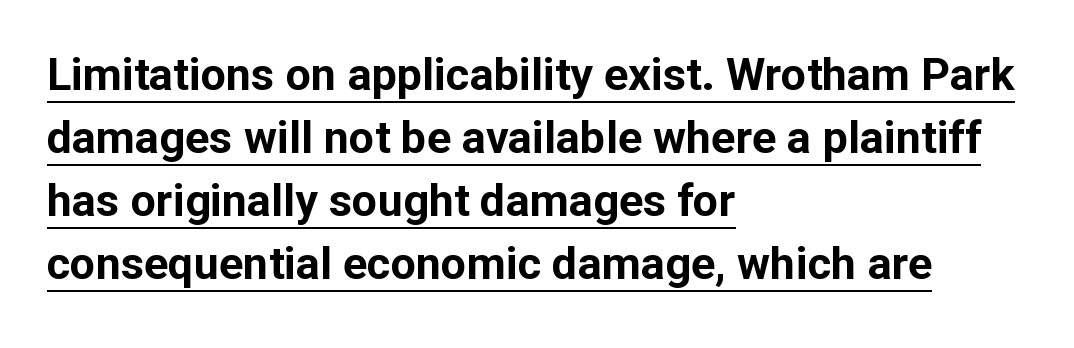
Weight: bold. To sum up the face: it is a sans, with no serifs. The letters advance in unequal steps, a hallmark of proportional type. The words here are underlined. Short note: letters normally spaced. Typeset ragged right — the left edge is the straight one.
